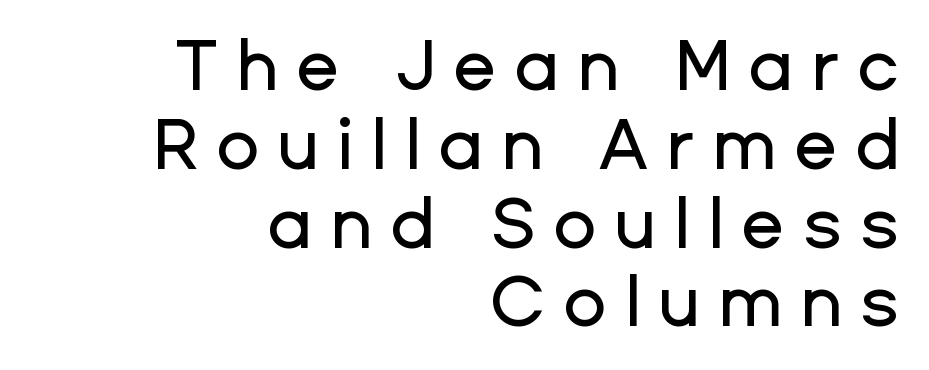
Vertical spacing — tight. Serif or sans? Sans — the stroke terminals are bare. Leftover space on each line is placed entirely before the opening word. Caption: expanded tracking, letters set apart.
